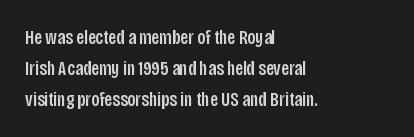
{"italic": "no", "underline": "no", "align": "left", "line_spacing": "normal", "line_spacing_ratio": 1.54, "letter_spacing": "normal", "letter_spacing_em": 0.0, "glyph_px": 20}
